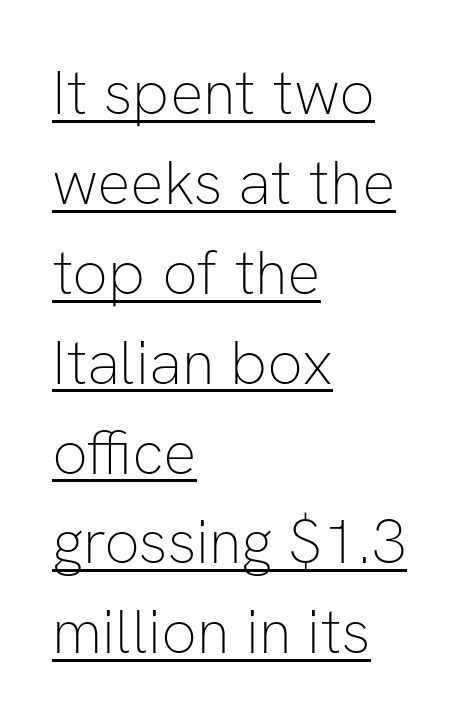
Q: Is the text bold? A: No.
Q: Is the text italic (slanted)? A: No, it is upright.
Q: Is the typeface a serif or a sans-serif typeface? A: Sans-serif.
Q: Is the text underlined? A: Yes.
Q: How is the paragraph aligned? A: Left-aligned.
Q: Is the spacing between letters normal or unusually wide? A: Normal.
Q: Is the spacing between lines tight, normal or loose? A: Normal.
Q: Width (condensed, normal, or wide)? A: Normal.
Q: Stroke contrast? A: Low.
Q: x-height? A: Medium.
Q: Monospaced? A: No.
